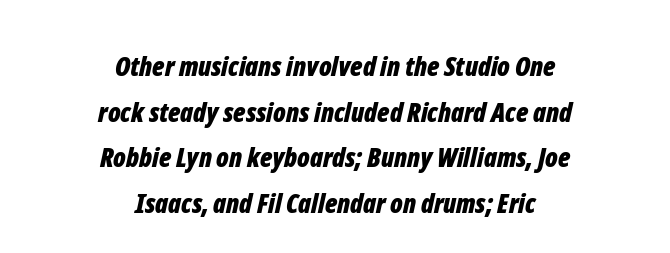
{"italic": "yes", "lean": "right", "slant_degrees": 12, "bold": "yes", "underline": "no", "align": "center", "line_spacing": "normal", "line_spacing_ratio": 1.69, "letter_spacing": "normal", "letter_spacing_em": 0.0, "glyph_px": 27}
